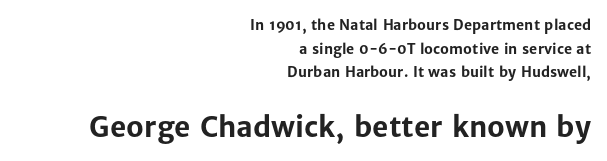
The image shows 28 px bold sans-serif type, upright; set right-aligned, normal line spacing (1.68x), normal letter spacing, not underlined; the second (bottom) block is 2.0x larger; low stroke contrast and a medium x-height.
